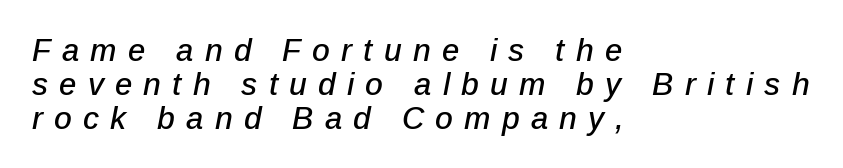
The image shows 31 px text type, italic (leaning right); set left-aligned, tight line spacing (1.09x), unusually wide letter spacing (+0.36 em), not underlined; low stroke contrast and a medium x-height.
